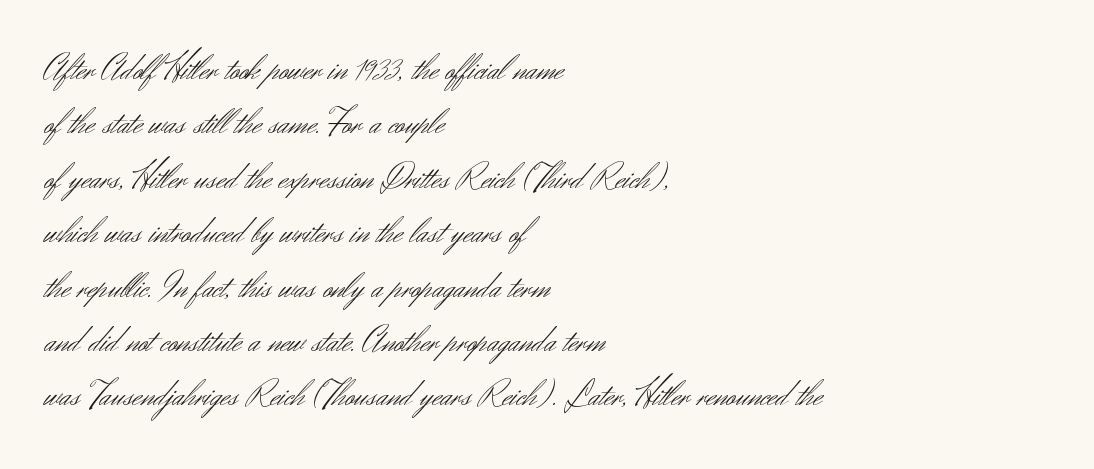
The image shows 37 px light sans-serif type; set left-aligned, normal line spacing (1.47x), normal letter spacing, not underlined; medium stroke contrast and a small x-height.
